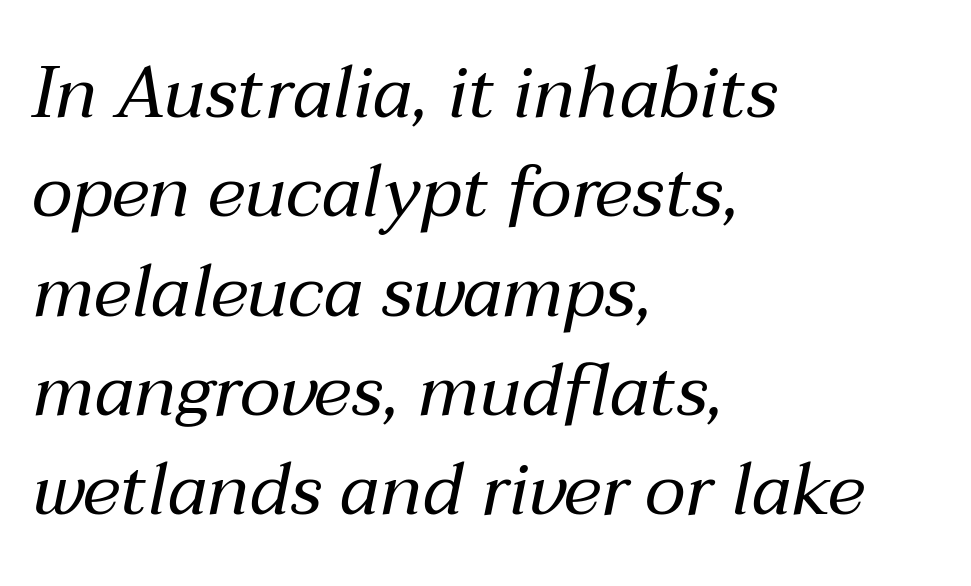
The image shows 72 px regular-weight type, italic (leaning right); set left-aligned, normal line spacing (1.38x), normal letter spacing, not underlined; medium stroke contrast and a medium x-height.
